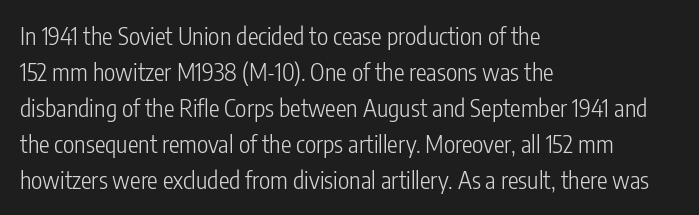
The image shows 24 px text type, upright; set left-aligned, normal line spacing (1.5x), normal letter spacing, not underlined.
